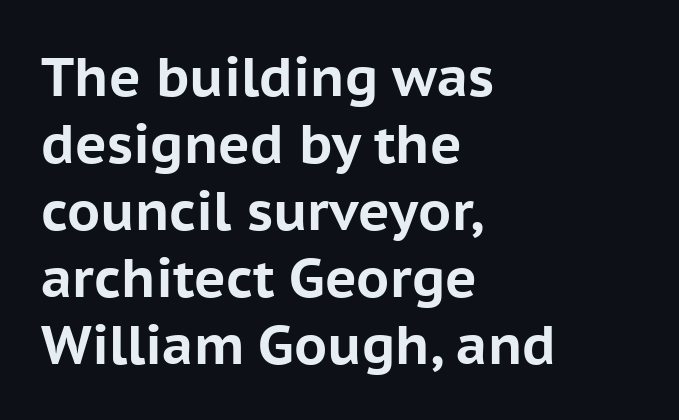
{"serif": "no", "italic": "no", "bold": "yes", "weight": "bold", "width": "normal", "stroke_contrast": "low", "x_height": "medium", "monospaced": "no", "underline": "no", "align": "left", "line_spacing_ratio": 1.24, "letter_spacing": "normal", "letter_spacing_em": 0.0, "glyph_px": 54}
